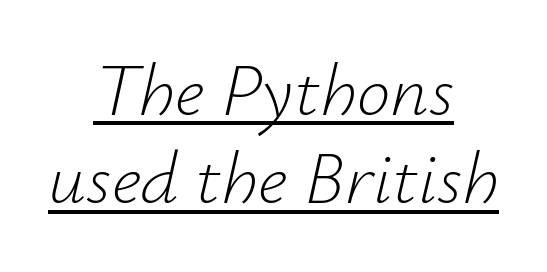
{"italic": "yes", "lean": "right", "slant_degrees": 12, "bold": "no", "weight": "light", "width": "normal", "stroke_contrast": "low", "x_height": "small", "monospaced": "no", "underline": "yes", "align": "center", "line_spacing_ratio": 1.18, "letter_spacing": "normal", "letter_spacing_em": 0.0, "glyph_px": 75}
